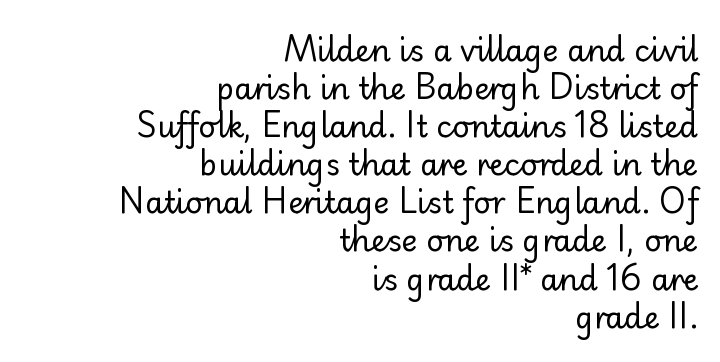
The specimen omits any rule beneath the text block's lines. Tracking value appears to be zero — textbook default spacing. Observe the absence of serifs on each vertical stroke in this sample. These lines are rendered in a variable-pitch font.
